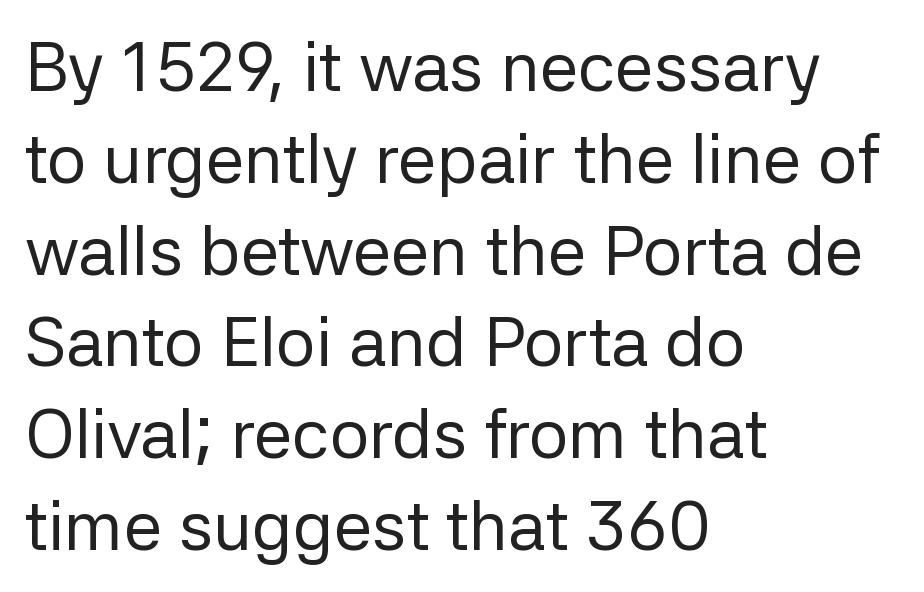
Q: Is the text bold? A: No.
Q: Is the text italic (slanted)? A: No, it is upright.
Q: Is the typeface a serif or a sans-serif typeface? A: Sans-serif.
Q: Is the text underlined? A: No.
Q: How is the paragraph aligned? A: Left-aligned.
Q: Is the spacing between letters normal or unusually wide? A: Normal.
Q: Is the spacing between lines tight, normal or loose? A: Normal.
Q: Width (condensed, normal, or wide)? A: Normal.
Q: Stroke contrast? A: Low.
Q: x-height? A: Medium.
Q: Monospaced? A: No.
